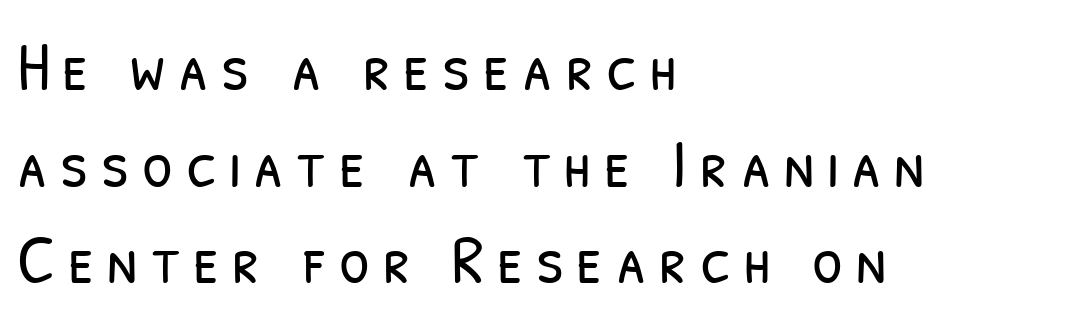
Q: Is the text bold? A: No.
Q: Is the typeface a serif or a sans-serif typeface? A: Sans-serif.
Q: Is the text underlined? A: No.
Q: How is the paragraph aligned? A: Left-aligned.
Q: Is the spacing between lines tight, normal or loose? A: Normal.
Q: Width (condensed, normal, or wide)? A: Condensed.
Q: Stroke contrast? A: Low.
Q: x-height? A: Medium.
Q: Monospaced? A: No.
